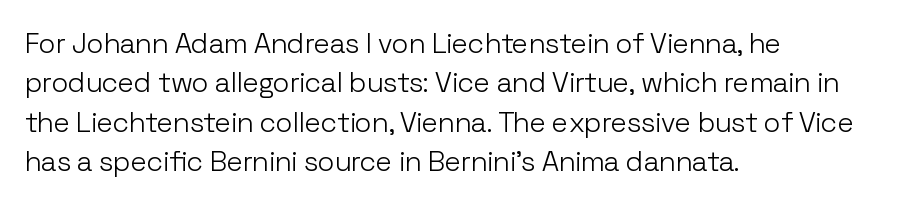
{"serif": "no", "italic": "no", "bold": "no", "weight": "light", "width": "normal", "stroke_contrast": "low", "x_height": "medium", "monospaced": "no", "underline": "no", "align": "left", "line_spacing": "normal", "line_spacing_ratio": 1.41, "letter_spacing": "normal", "letter_spacing_em": 0.0, "glyph_px": 28}
